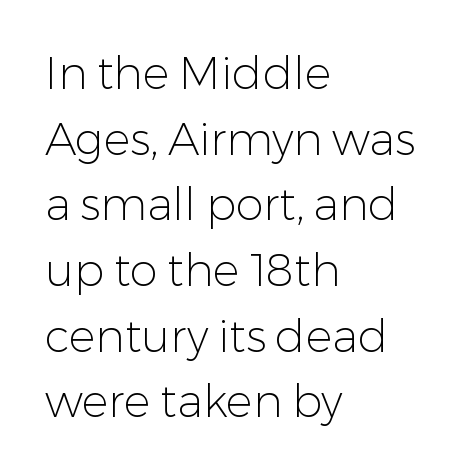
The image shows 45 px light sans-serif type, upright; set left-aligned, normal line spacing (1.46x), normal letter spacing, not underlined; low stroke contrast and a medium x-height.
